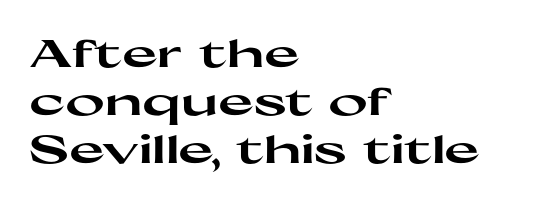
{"serif": "no", "italic": "no", "bold": "yes", "weight": "heavy", "width": "wide", "stroke_contrast": "high", "x_height": "medium", "monospaced": "no", "underline": "no", "align": "left", "line_spacing": "normal", "line_spacing_ratio": 1.26, "letter_spacing": "normal", "letter_spacing_em": 0.0, "glyph_px": 38}
